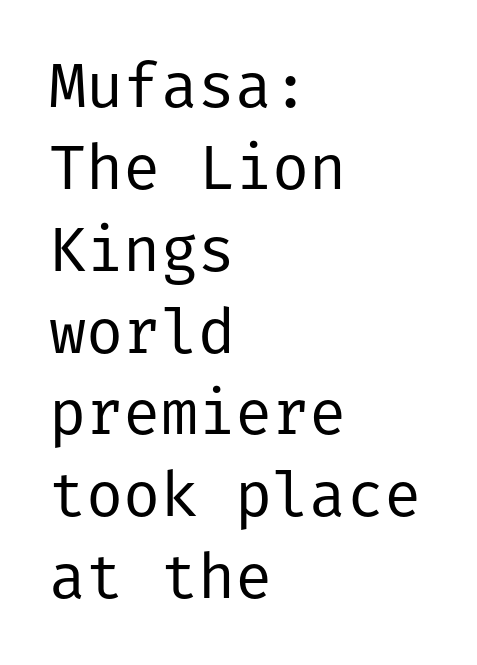
Q: Is the text bold? A: No.
Q: Is the text italic (slanted)? A: No, it is upright.
Q: Is the typeface a serif or a sans-serif typeface? A: Sans-serif.
Q: Is the text underlined? A: No.
Q: How is the paragraph aligned? A: Left-aligned.
Q: Is the spacing between letters normal or unusually wide? A: Normal.
Q: Is the spacing between lines tight, normal or loose? A: Normal.
Q: Width (condensed, normal, or wide)? A: Normal.
Q: Stroke contrast? A: Low.
Q: x-height? A: Medium.
